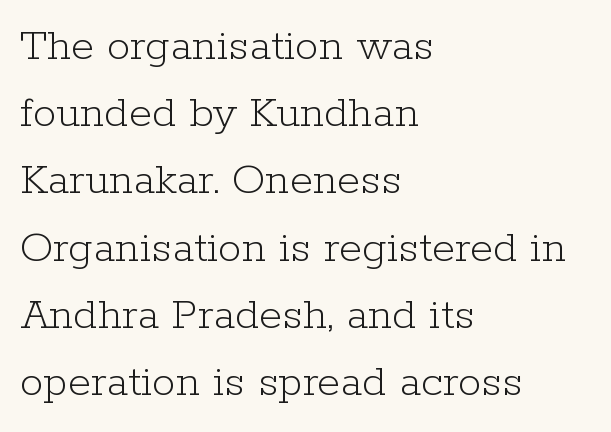
{"serif": "yes", "italic": "no", "bold": "no", "weight": "light", "width": "normal", "stroke_contrast": "low", "x_height": "medium", "monospaced": "no", "underline": "no", "align": "left", "line_spacing": "normal", "line_spacing_ratio": 1.43, "letter_spacing": "normal", "letter_spacing_em": 0.0, "glyph_px": 47}
